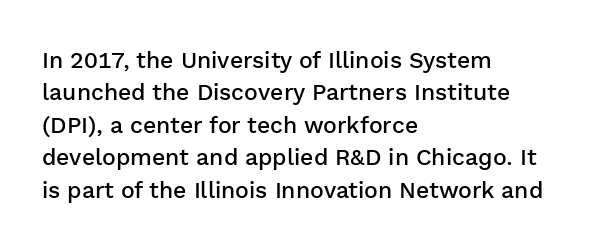
{"italic": "no", "bold": "semi", "underline": "no", "align": "left", "line_spacing": "normal", "line_spacing_ratio": 1.41, "letter_spacing": "normal", "letter_spacing_em": 0.0, "glyph_px": 23}
